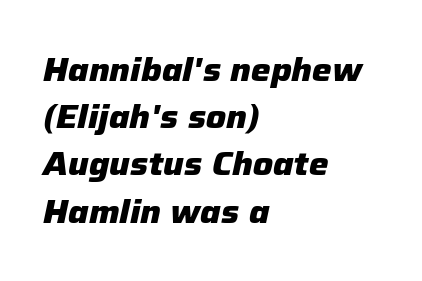
Words appear dense and cohesive because spacing is normal. These lines are rendered in a variable-pitch font. Short and long lines alike share a common starting point at left. On the weight axis this lands at bold, roughly 700.
